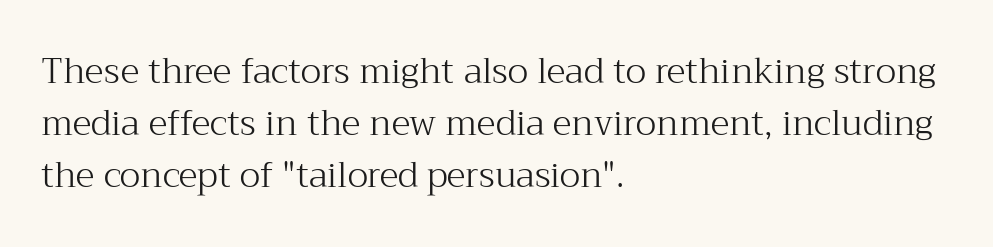
{"serif": "yes", "italic": "no", "bold": "no", "weight": "light", "width": "normal", "stroke_contrast": "medium", "x_height": "medium", "monospaced": "no", "underline": "no", "align": "left", "line_spacing": "normal", "line_spacing_ratio": 1.48, "letter_spacing": "normal", "letter_spacing_em": 0.0, "glyph_px": 35}
